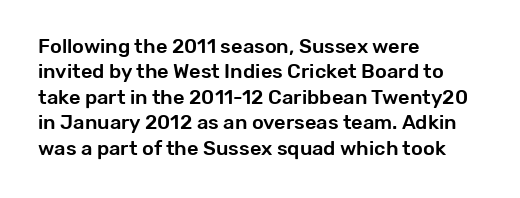
Q: Is the text italic (slanted)? A: No, it is upright.
Q: Is the text underlined? A: No.
Q: How is the paragraph aligned? A: Left-aligned.
Q: Is the spacing between letters normal or unusually wide? A: Normal.
Q: Is the spacing between lines tight, normal or loose? A: Normal.
